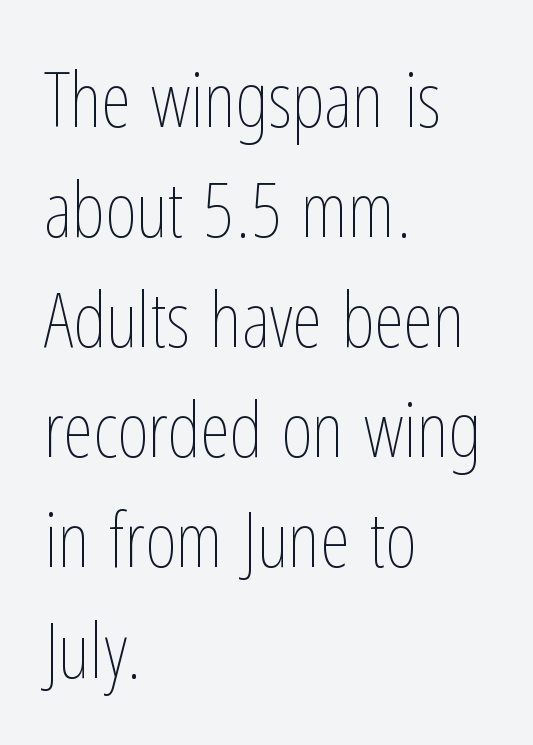
{"italic": "no", "bold": "no", "weight": "thin", "width": "condensed", "stroke_contrast": "low", "x_height": "medium", "monospaced": "no", "underline": "no", "align": "left", "line_spacing": "normal", "line_spacing_ratio": 1.43, "letter_spacing": "normal", "letter_spacing_em": 0.0, "glyph_px": 77}
